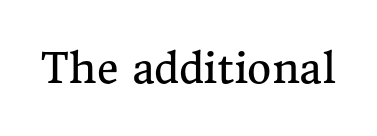
{"serif": "yes", "italic": "no", "bold": "no", "weight": "regular", "width": "normal", "stroke_contrast": "medium", "x_height": "medium", "monospaced": "no", "underline": "no", "letter_spacing": "normal", "letter_spacing_em": 0.0, "glyph_px": 42}
